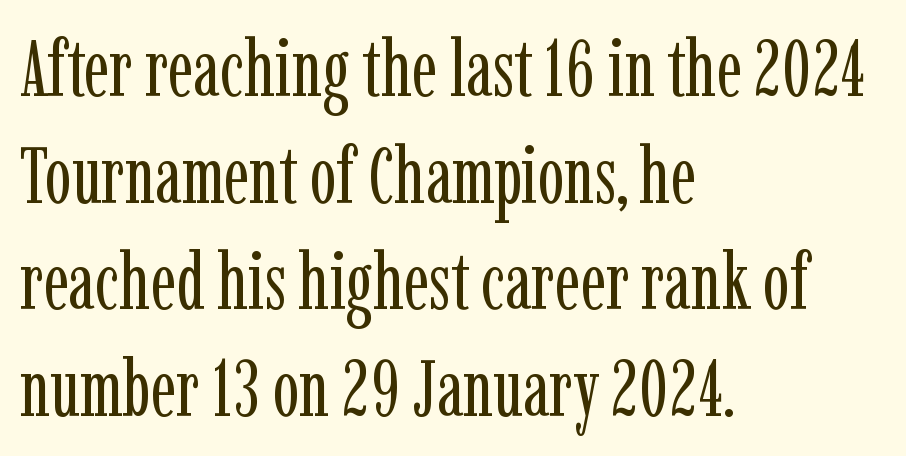
This block has exactly the height ordinary leading produces. When letters stand straight like this, we call the style roman or upright. Type without underlining. Compared with a centered layout, this one pins lines to the left instead.
